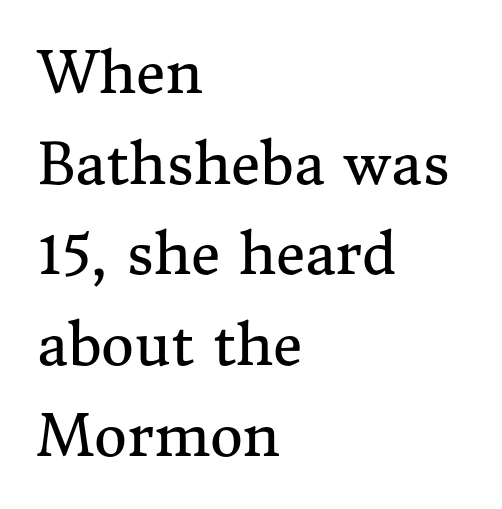
The characters are drawn with everyday or finer stroke widths. Default kerning and tracking; the words read as compact shapes. Compared with typical paragraphs, the rows here are spaced about the same. Letters rest on an invisible, unmarked baseline. This sample uses an upright cut, with every glyph sitting square on the baseline. The rag falls on the right side of this text block.
